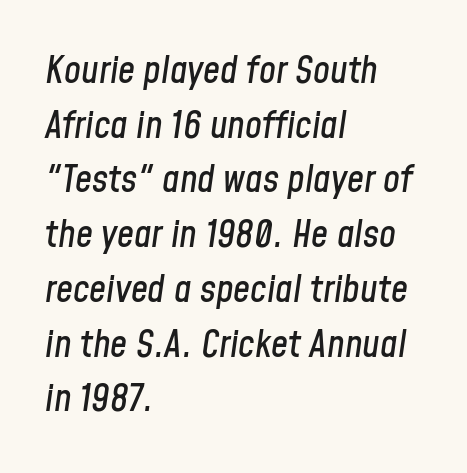
The line texture is even and compact thanks to regular tracking. The passage shown is not underscored anywhere. You could not count columns in this text — the font is proportionally spaced. You can tell it's italic because the verticals aren't actually vertical. Vertically, the passage feels balanced, rows spaced as you'd expect.
